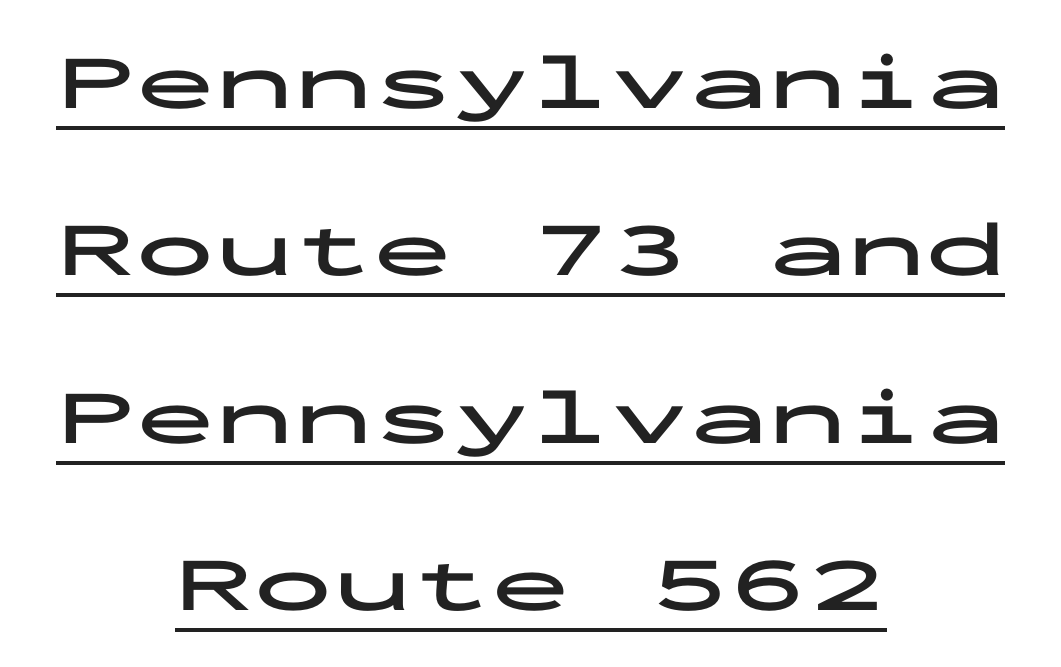
The image shows 79 px bold, wide sans-serif type, upright, monospaced; set centered, loose line spacing (2.12x), normal letter spacing, underlined; low stroke contrast and a medium x-height.
